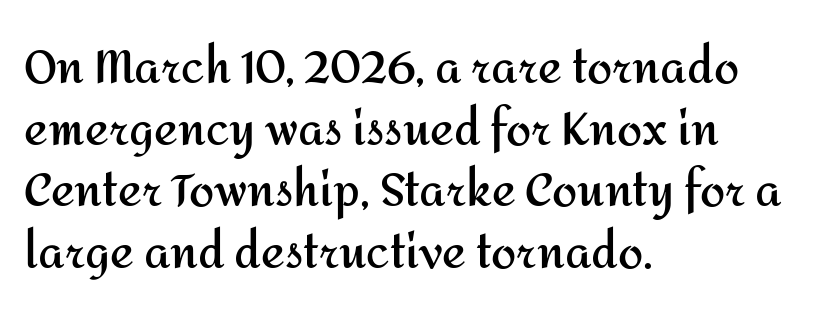
{"serif": "no", "italic": "no", "bold": "yes", "weight": "semibold", "width": "normal", "stroke_contrast": "medium", "x_height": "medium", "monospaced": "no", "underline": "no", "align": "left", "line_spacing": "normal", "line_spacing_ratio": 1.37, "letter_spacing": "normal", "letter_spacing_em": 0.0, "glyph_px": 45}
